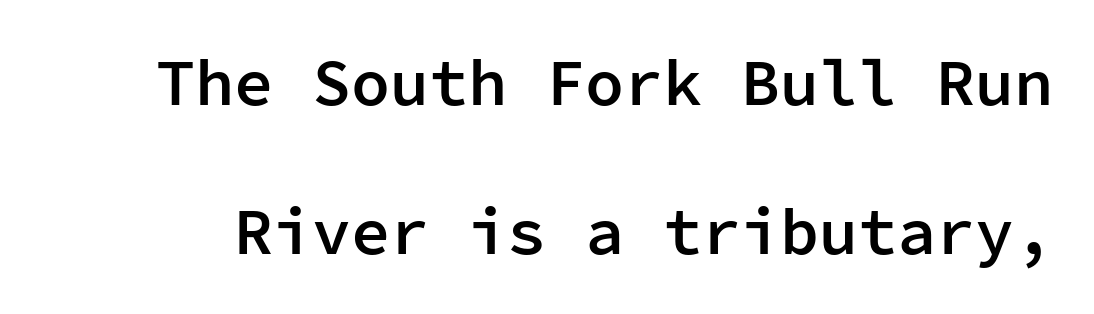
The image shows 65 px semibold sans-serif type, upright, monospaced; set loose line spacing (2.3x), normal letter spacing, not underlined; low stroke contrast and a medium x-height.
